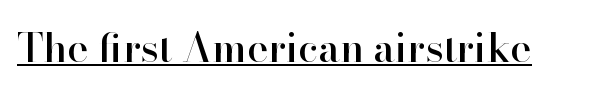
The image shows 40 px serif type, upright; set normal letter spacing, underlined; high stroke contrast and a small x-height.
